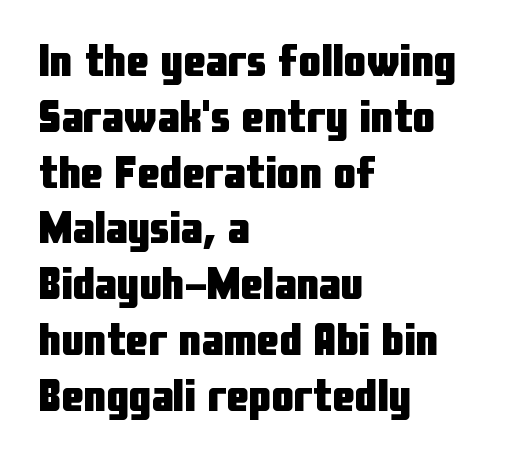
The image shows 45 px heavy, condensed sans-serif type, upright; set left-aligned, line spacing 1.24x, normal letter spacing, not underlined; low stroke contrast and a medium x-height.
